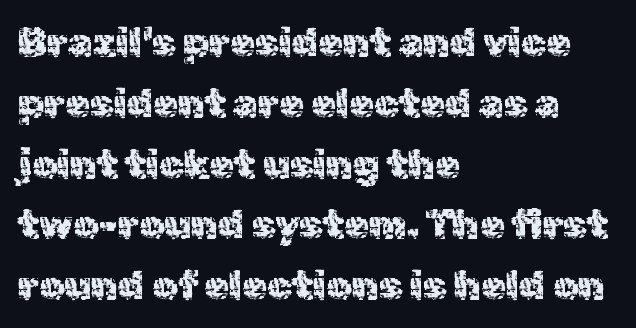
{"serif": "no", "italic": "no", "width": "normal", "x_height": "medium", "monospaced": "no", "underline": "no", "align": "left", "line_spacing": "normal", "line_spacing_ratio": 1.52, "letter_spacing": "normal", "letter_spacing_em": 0.0, "glyph_px": 40}
